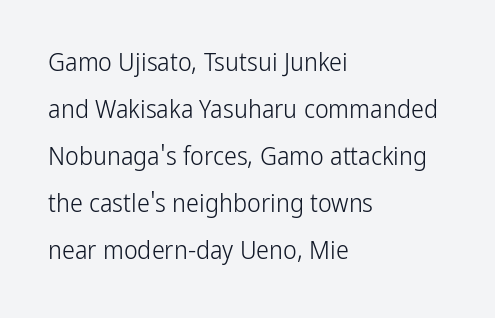
{"italic": "no", "bold": "no", "underline": "no", "align": "left", "line_spacing_ratio": 1.81, "letter_spacing": "normal", "letter_spacing_em": 0.0, "glyph_px": 26}
